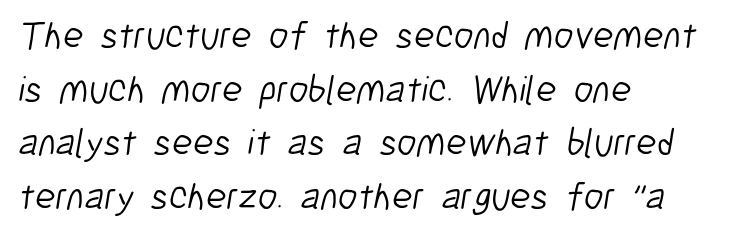
{"serif": "no", "bold": "no", "weight": "light", "width": "condensed", "stroke_contrast": "low", "x_height": "medium", "monospaced": "no", "underline": "no", "align": "left", "line_spacing": "normal", "line_spacing_ratio": 1.41, "letter_spacing": "normal", "letter_spacing_em": 0.0, "glyph_px": 38}
